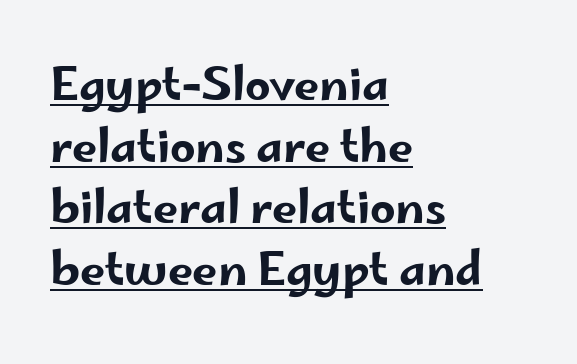
The font family rendered here belongs to the sans-serif group. This is underlined copy, the kind a proofreader might mark for attention. The axis of the letterforms is exactly vertical. Nobody touched the tracking dial on this one. The paragraph shown leans on its left margin.
